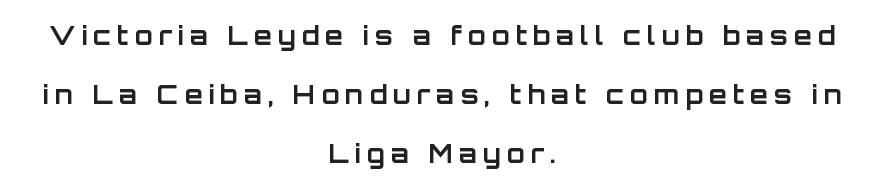
The image shows 26 px bold type, upright; set centered, loose line spacing (2.26x), unusually wide letter spacing (+0.23 em), not underlined.
